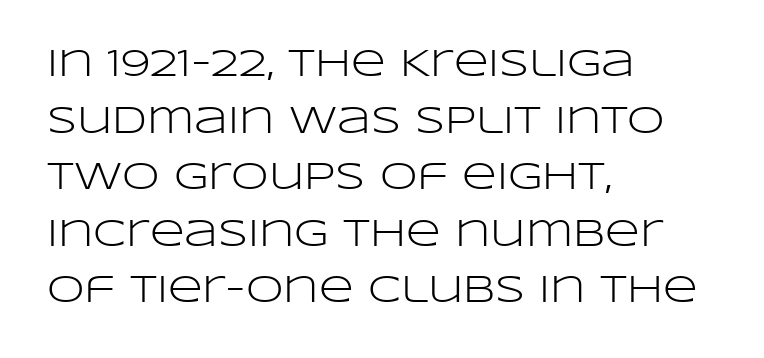
The image shows 38 px light, wide sans-serif type, upright; set left-aligned, normal line spacing (1.49x), normal letter spacing, not underlined; low stroke contrast and a large x-height.
